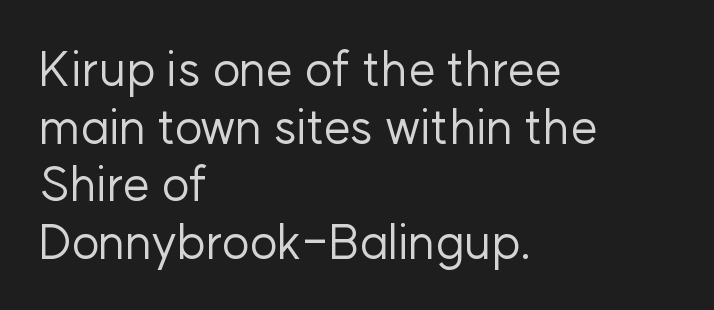
{"serif": "no", "italic": "no", "bold": "no", "weight": "regular", "width": "normal", "stroke_contrast": "low", "x_height": "medium", "monospaced": "no", "underline": "no", "align": "left", "line_spacing_ratio": 1.2, "letter_spacing": "normal", "letter_spacing_em": 0.0, "glyph_px": 48}
